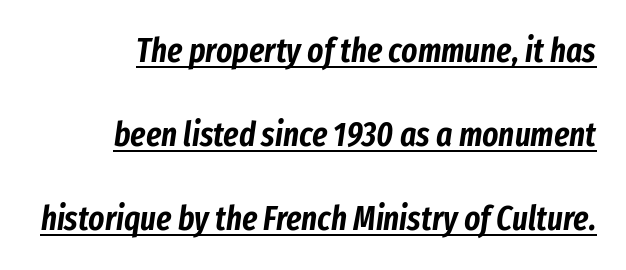
Quick note: italic. Each new line begins a long way beneath the previous one. The gaps between neighbouring characters are ordinary and unremarkable. Looks like regular typesetting: each glyph gets only the width it needs. The typesetter has applied underlining to the passage shown.
